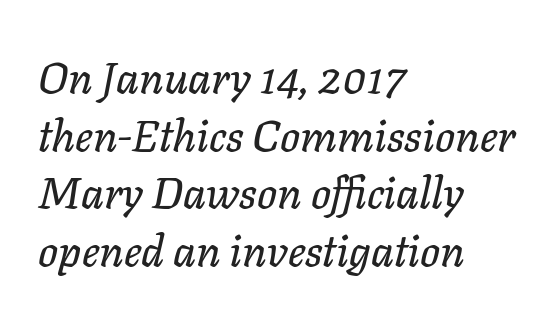
Students, observe: this is what conventionally led text looks like. Any mark beneath the type? The region is blank. When letters slant like this, we call the style italic. Here the glyphs are tracked normally, forming tight word shapes. Alignment: flush left. The letters advance in unequal steps, a hallmark of proportional type.
